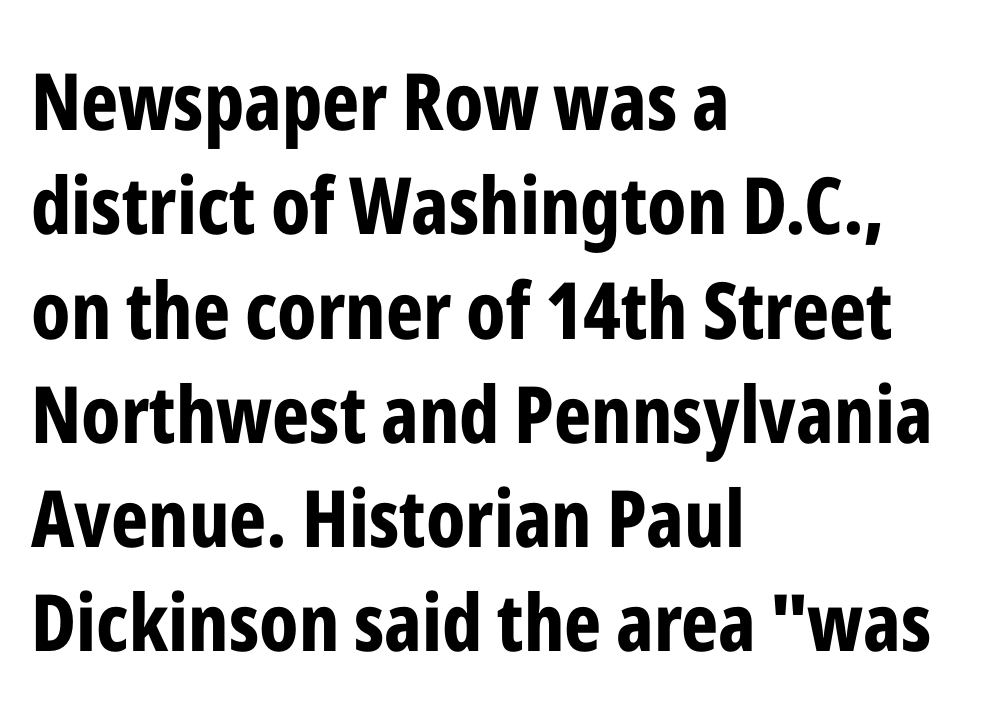
Q: Is the text bold? A: Yes.
Q: Is the text italic (slanted)? A: No, it is upright.
Q: Is the typeface a serif or a sans-serif typeface? A: Sans-serif.
Q: Is the text underlined? A: No.
Q: How is the paragraph aligned? A: Left-aligned.
Q: Is the spacing between letters normal or unusually wide? A: Normal.
Q: Is the spacing between lines tight, normal or loose? A: Normal.
Q: Width (condensed, normal, or wide)? A: Condensed.
Q: Stroke contrast? A: Low.
Q: x-height? A: Medium.
Q: Monospaced? A: No.
